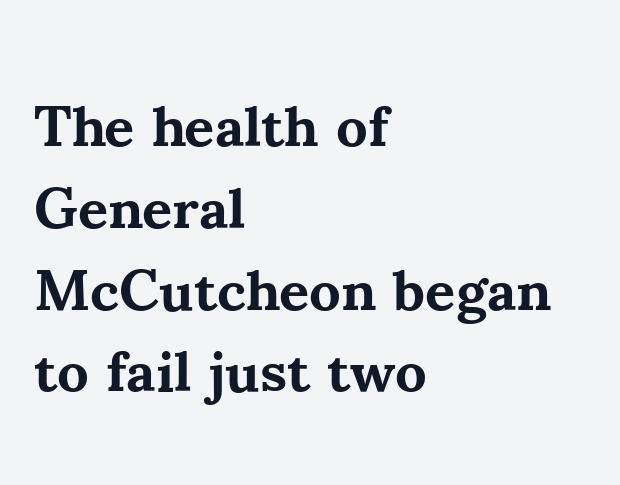
The image shows 58 px bold serif type, upright; set left-aligned, normal line spacing (1.41x), normal letter spacing, not underlined; medium stroke contrast and a small x-height.
